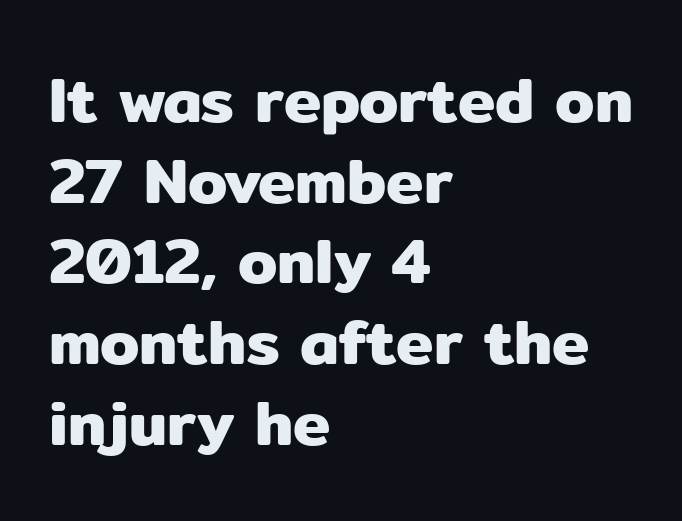
Q: Is the text italic (slanted)? A: No, it is upright.
Q: Is the typeface a serif or a sans-serif typeface? A: Sans-serif.
Q: Is the text underlined? A: No.
Q: How is the paragraph aligned? A: Left-aligned.
Q: Is the spacing between letters normal or unusually wide? A: Normal.
Q: Is the spacing between lines tight, normal or loose? A: Normal.
Q: Width (condensed, normal, or wide)? A: Normal.
Q: Stroke contrast? A: Low.
Q: x-height? A: Medium.
Q: Monospaced? A: No.
